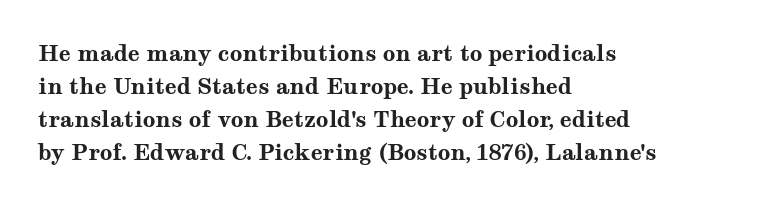
Q: Is the text bold? A: Yes.
Q: Is the text italic (slanted)? A: No, it is upright.
Q: Is the text underlined? A: No.
Q: How is the paragraph aligned? A: Left-aligned.
Q: Is the spacing between letters normal or unusually wide? A: Normal.
Q: Is the spacing between lines tight, normal or loose? A: Normal.
